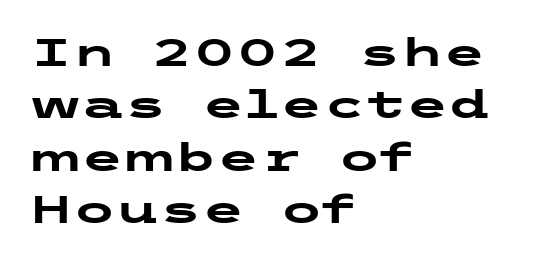
The image shows 39 px heavy, wide sans-serif type, upright; set left-aligned, normal line spacing (1.34x), normal letter spacing, not underlined; low stroke contrast and a medium x-height.
